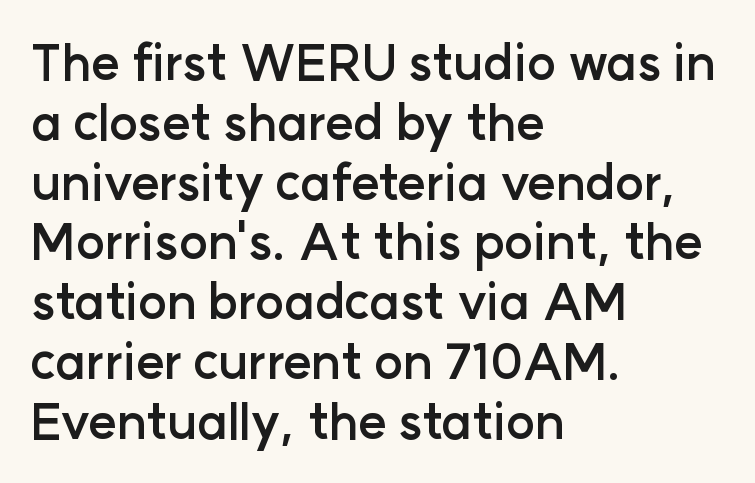
{"serif": "no", "italic": "no", "bold": "yes", "weight": "semibold", "width": "normal", "stroke_contrast": "low", "x_height": "medium", "monospaced": "no", "underline": "no", "align": "left", "line_spacing_ratio": 1.22, "letter_spacing": "normal", "letter_spacing_em": 0.0, "glyph_px": 49}
